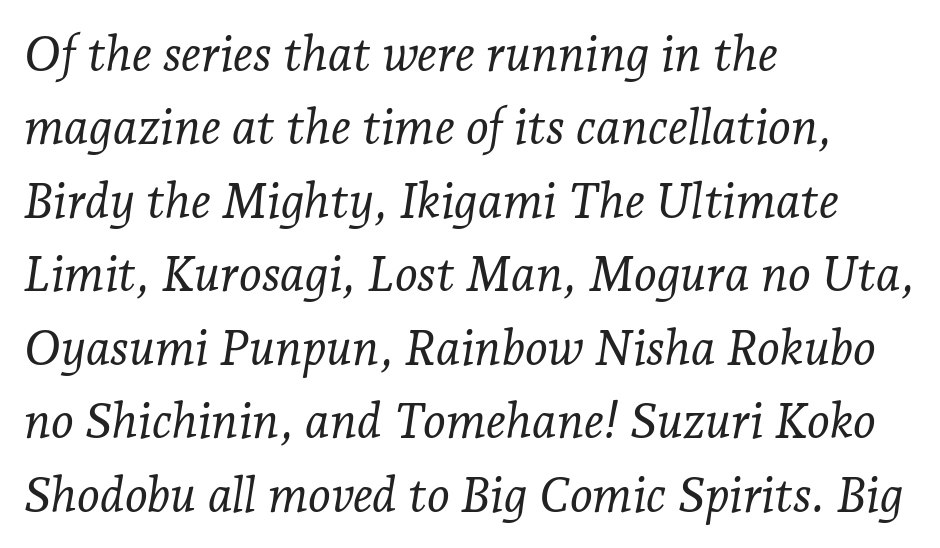
Q: Is the text bold? A: No.
Q: Is the text italic (slanted)? A: Yes, it leans right by about 7 degrees.
Q: Is the typeface a serif or a sans-serif typeface? A: Serif.
Q: Is the text underlined? A: No.
Q: How is the paragraph aligned? A: Left-aligned.
Q: Is the spacing between letters normal or unusually wide? A: Normal.
Q: Is the spacing between lines tight, normal or loose? A: Normal.
Q: Width (condensed, normal, or wide)? A: Normal.
Q: Stroke contrast? A: Low.
Q: x-height? A: Medium.
Q: Monospaced? A: No.
